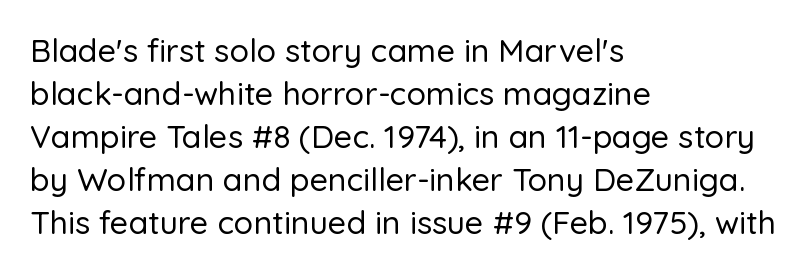
Q: Is the text italic (slanted)? A: No, it is upright.
Q: Is the typeface a serif or a sans-serif typeface? A: Sans-serif.
Q: Is the text underlined? A: No.
Q: How is the paragraph aligned? A: Left-aligned.
Q: Is the spacing between letters normal or unusually wide? A: Normal.
Q: Is the spacing between lines tight, normal or loose? A: Normal.
Q: Width (condensed, normal, or wide)? A: Normal.
Q: Stroke contrast? A: Low.
Q: x-height? A: Medium.
Q: Monospaced? A: No.
